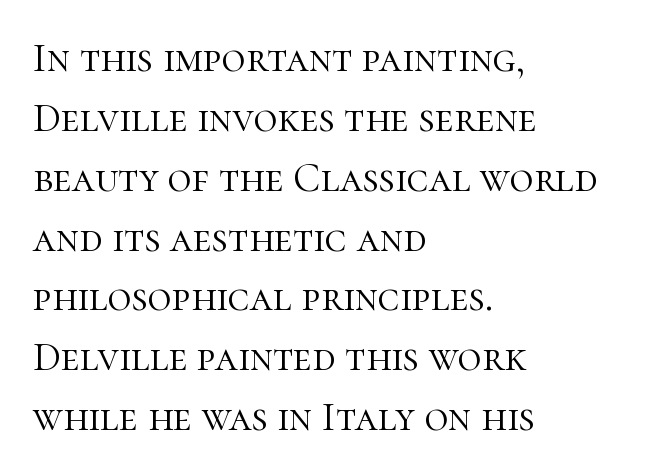
You could not count columns in this text — the font is proportionally spaced. Tall strokes in this sample are plumb rather than angled. Serif or sans? Serif — the stroke terminals have little feet. Beneath every word, the page is bare. The typeface has the unassuming heft of standard copy or less. Leading: standard.
